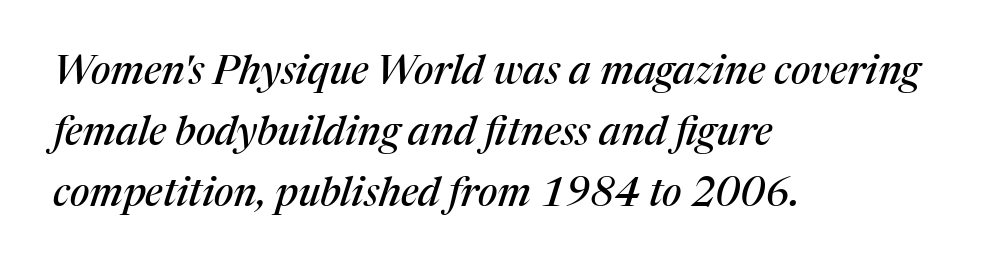
Tracking value appears to be zero — textbook default spacing. Reading down the block, your eye returns to a fixed left position each line. An italicized treatment has been applied to the whole sample. The space between consecutive lines is moderate. Nobody drew a line under any word here. Serif or sans? Serif — the stroke terminals have little feet.
